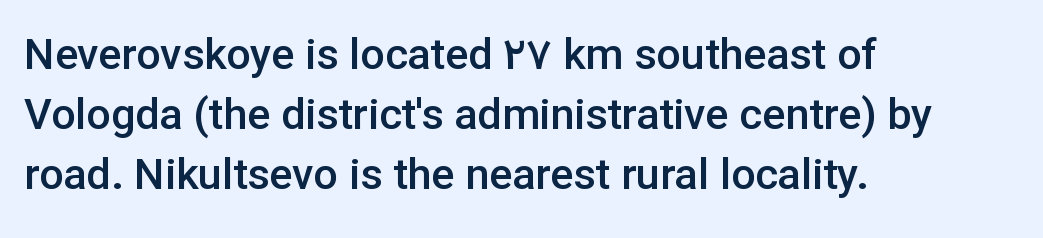
The image shows 43 px semibold sans-serif type, upright; set left-aligned, normal line spacing (1.4x), normal letter spacing, not underlined; low stroke contrast and a medium x-height.
